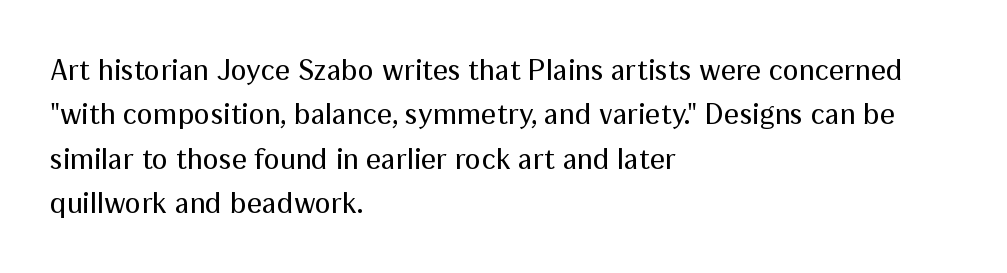
Q: Is the text bold? A: No.
Q: Is the text italic (slanted)? A: No, it is upright.
Q: Is the typeface a serif or a sans-serif typeface? A: Sans-serif.
Q: Is the text underlined? A: No.
Q: How is the paragraph aligned? A: Left-aligned.
Q: Is the spacing between letters normal or unusually wide? A: Normal.
Q: Is the spacing between lines tight, normal or loose? A: Normal.
Q: Width (condensed, normal, or wide)? A: Normal.
Q: Stroke contrast? A: Medium.
Q: x-height? A: Medium.
Q: Monospaced? A: No.
